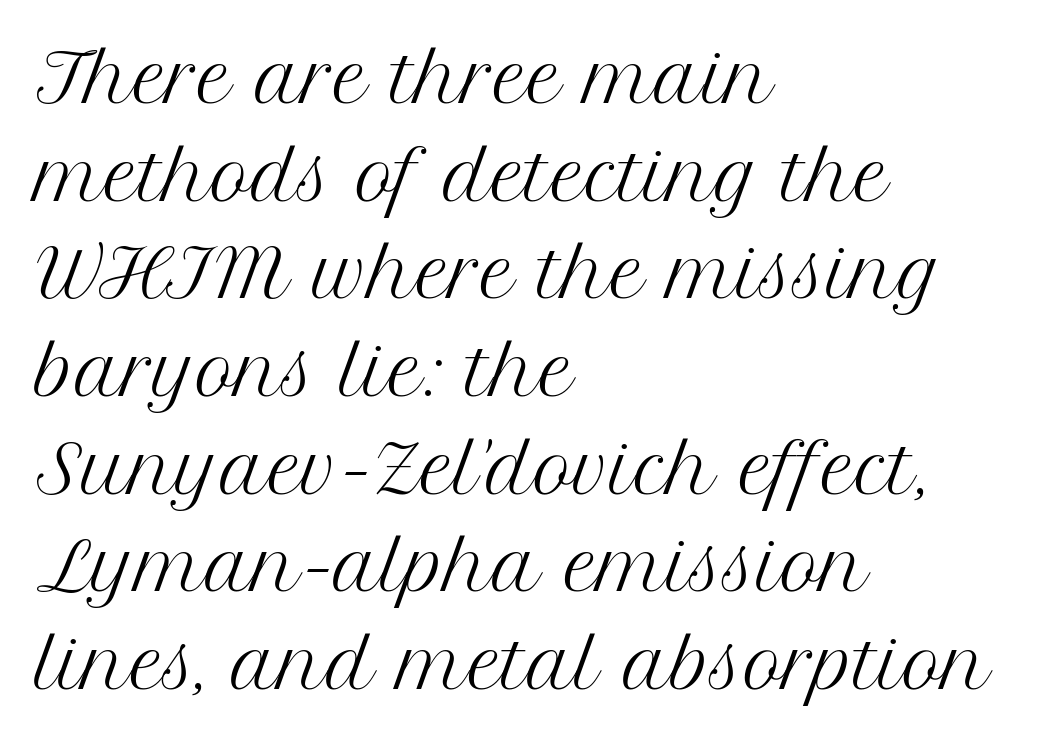
Q: Is the text bold? A: No.
Q: Is the text italic (slanted)? A: Yes.
Q: Is the text underlined? A: No.
Q: How is the paragraph aligned? A: Left-aligned.
Q: Is the spacing between letters normal or unusually wide? A: Normal.
Q: Is the spacing between lines tight, normal or loose? A: Normal.
Q: Width (condensed, normal, or wide)? A: Normal.
Q: Stroke contrast? A: Medium.
Q: x-height? A: Medium.
Q: Monospaced? A: No.
